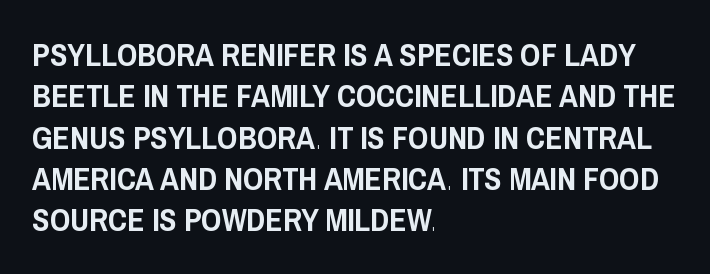
Q: Is the text italic (slanted)? A: No, it is upright.
Q: Is the typeface a serif or a sans-serif typeface? A: Sans-serif.
Q: Is the text underlined? A: No.
Q: How is the paragraph aligned? A: Left-aligned.
Q: Is the spacing between letters normal or unusually wide? A: Normal.
Q: Is the spacing between lines tight, normal or loose? A: Normal.
Q: Width (condensed, normal, or wide)? A: Condensed.
Q: Stroke contrast? A: Low.
Q: x-height? A: Large.
Q: Monospaced? A: No.
